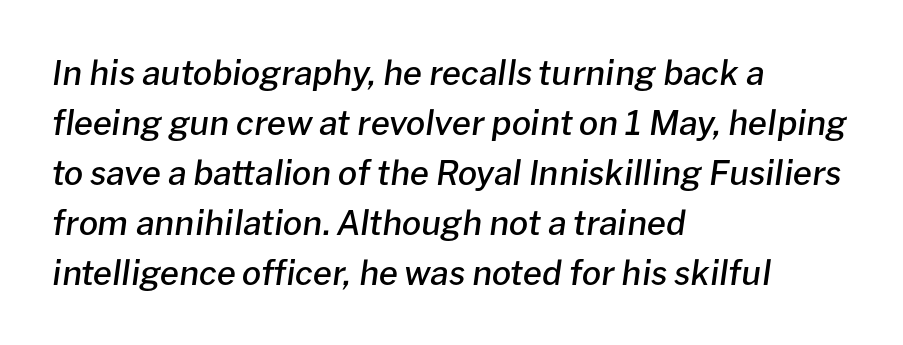
The image shows 34 px semibold type, italic (leaning right); set left-aligned, normal line spacing (1.47x), normal letter spacing, not underlined; low stroke contrast and a medium x-height.
